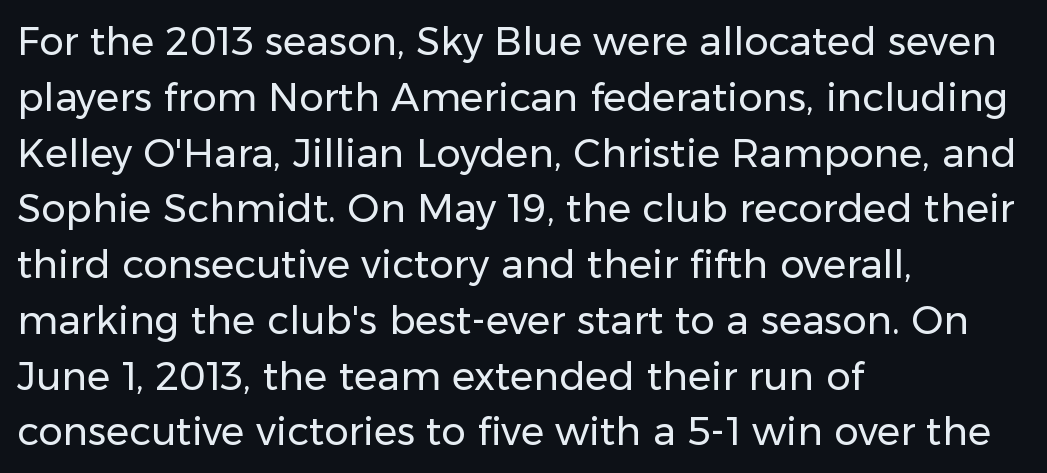
The image shows 39 px regular-weight sans-serif type, upright; set left-aligned, normal line spacing (1.43x), normal letter spacing, not underlined; low stroke contrast and a medium x-height.
